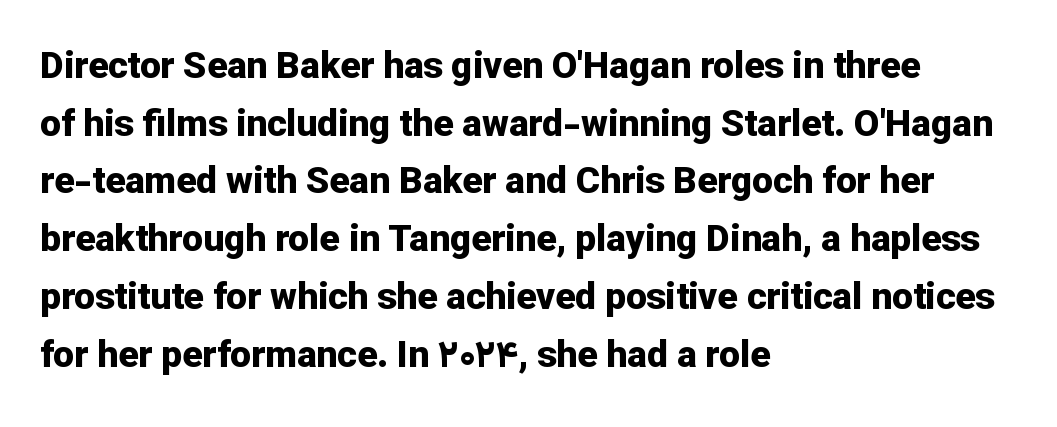
The image shows 37 px bold sans-serif type, upright; set left-aligned, normal line spacing (1.56x), normal letter spacing, not underlined; low stroke contrast and a medium x-height.
